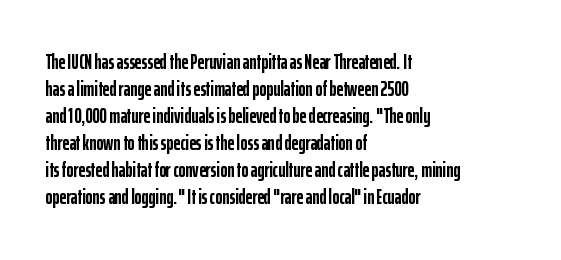
Q: Is the text bold? A: Yes.
Q: Is the text italic (slanted)? A: No, it is upright.
Q: Is the text underlined? A: No.
Q: How is the paragraph aligned? A: Left-aligned.
Q: Is the spacing between letters normal or unusually wide? A: Normal.
Q: Is the spacing between lines tight, normal or loose? A: Normal.
